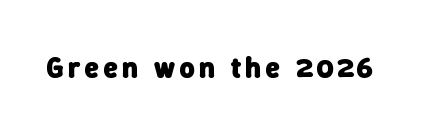
Beneath every word, the page is bare. Summary of weight: heavy, a full bold. Are there feet on the stems? There aren't — it's a sans. The passage shown is typed in a proportional face where columns would drift.
